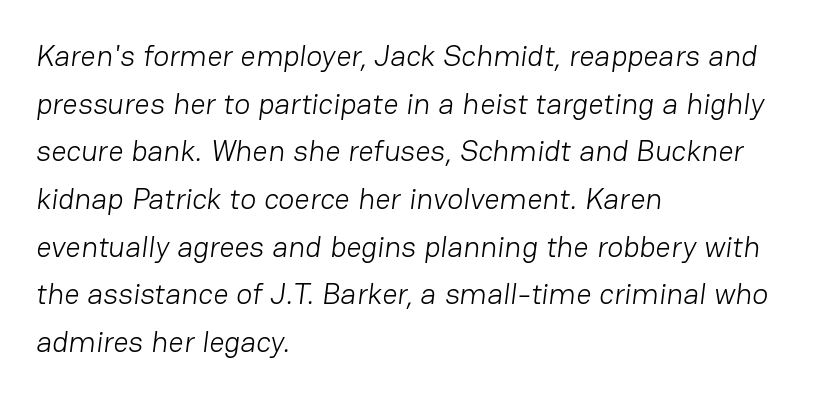
{"serif": "no", "bold": "no", "weight": "light", "width": "normal", "stroke_contrast": "low", "x_height": "medium", "monospaced": "no", "underline": "no", "align": "left", "line_spacing": "normal", "line_spacing_ratio": 1.59, "letter_spacing": "normal", "letter_spacing_em": 0.0, "glyph_px": 30}
